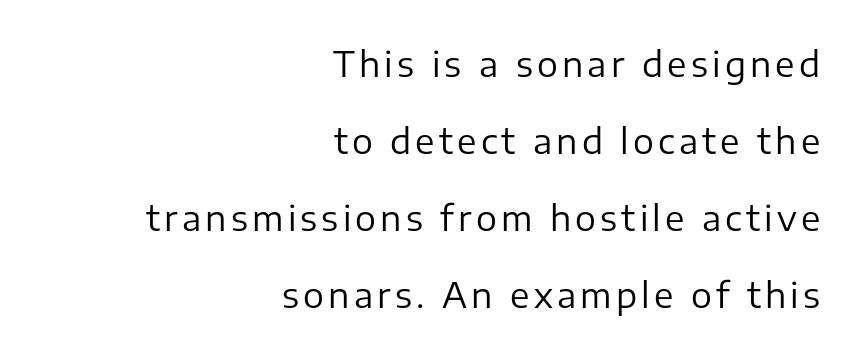
Is this a fixed-width face? No — the glyphs have proportional, varying widths. The glyphs are unaccompanied by any horizontal stroke below them. On a weight scale, this lands at 450 or below. In terms of leading, this rendering errs on the spacious side. The text block is weighted toward the right margin, trailing off unevenly leftward.
